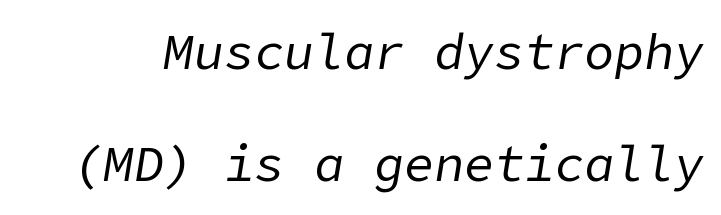
Q: Is the text bold? A: No.
Q: Is the text italic (slanted)? A: Yes, it leans right by about 9 degrees.
Q: Is the text underlined? A: No.
Q: Is the spacing between letters normal or unusually wide? A: Normal.
Q: Is the spacing between lines tight, normal or loose? A: Loose.
Q: Width (condensed, normal, or wide)? A: Normal.
Q: Stroke contrast? A: Low.
Q: x-height? A: Medium.
